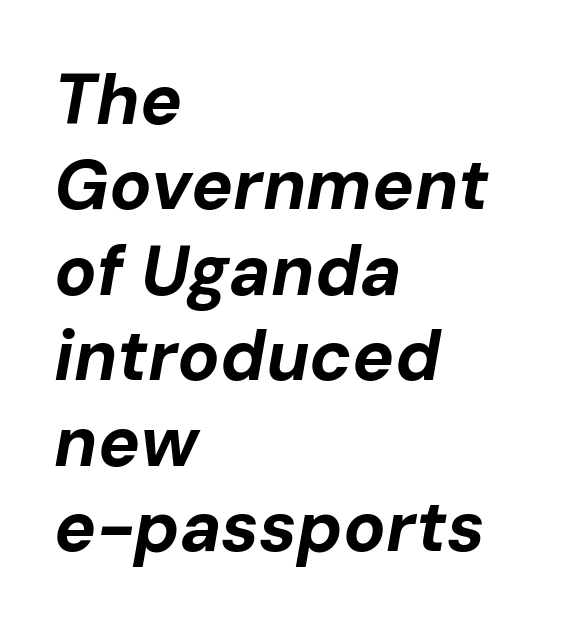
Horizontal alignment here is leftward, the default for most running prose. Proportional: the letters do not fall into vertical columns. The typography opts for an oblique posture over an upright one. The foot of each line stays bare and open. What weight is shown? A full bold with thick strokes.
